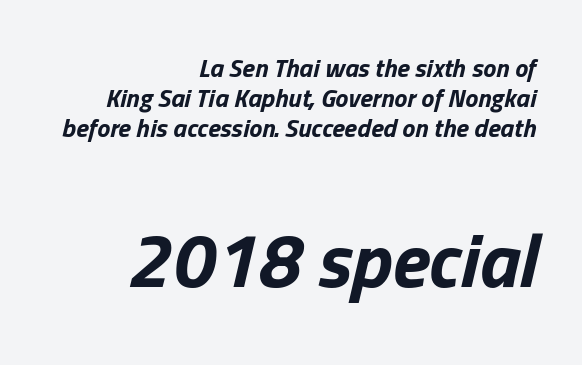
If you squint, the bottom block still reads clearly — it's the larger of the two. Leftover space on each line is placed entirely before the opening word. Spacing verdict: proportional, widths tailored to each character. Descender tails drop into unmarked territory. Observe the ordinary spacing: letters are neighbours, not strangers. Quick note: italic.
